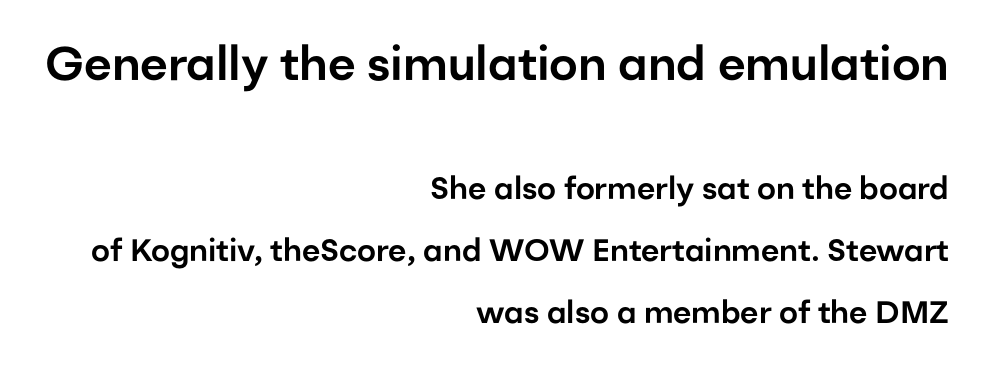
{"serif": "no", "italic": "no", "width": "normal", "stroke_contrast": "low", "x_height": "medium", "monospaced": "no", "underline": "no", "align": "right", "line_spacing": "loose", "line_spacing_ratio": 1.99, "letter_spacing": "normal", "letter_spacing_em": 0.0, "larger_block": "first", "size_ratio": 1.52, "glyph_px": 47}
